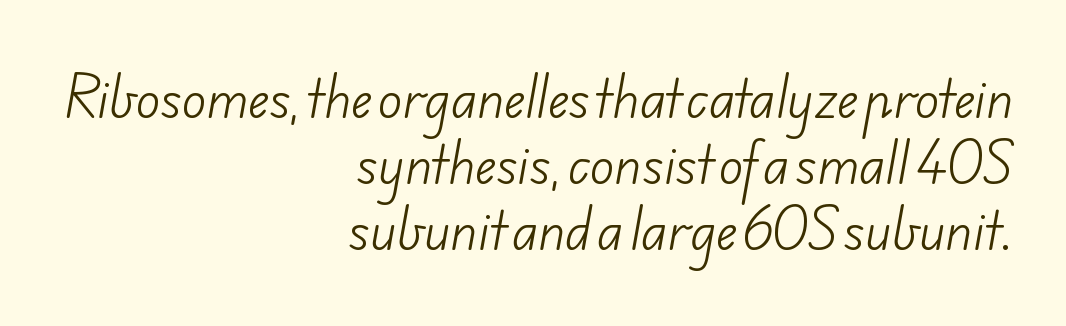
Which margin do the lines hug? The right one — the left edge is uneven. Stroke thickness stays within the range of a standard reading face or lighter. Reading down the column, the eye jumps a familiar distance to each next line. The letters advance in unequal steps, a hallmark of proportional type.
